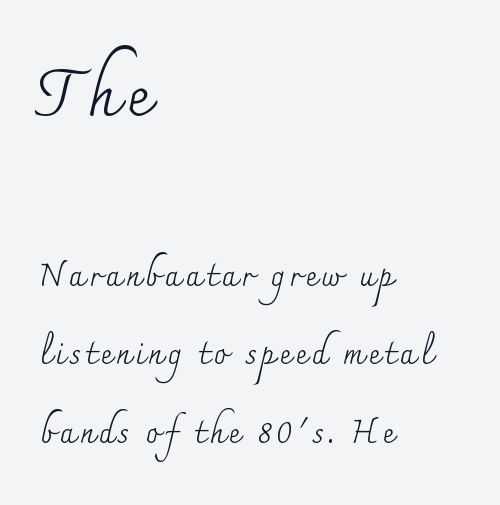
This is not heavy type; no bold has been used. The leading is generous, giving the passage an open texture. These lines stack with their left ends in a neat column.
